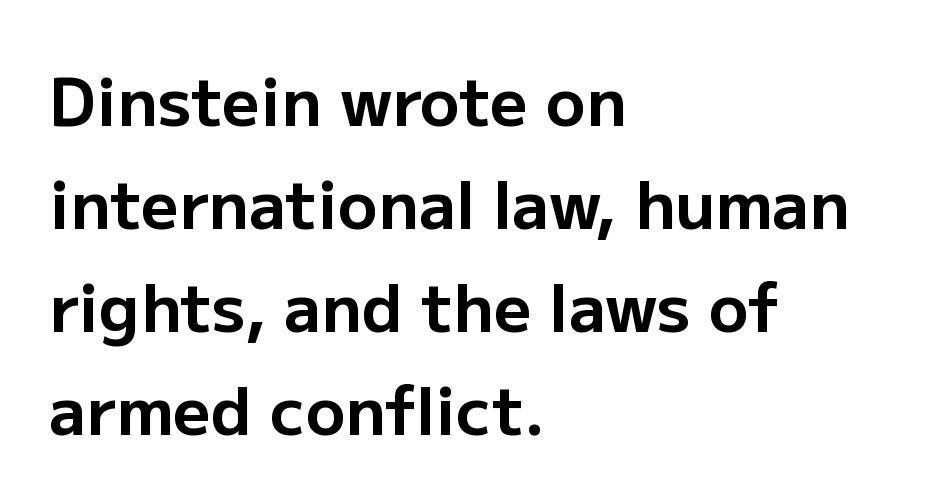
{"serif": "no", "italic": "no", "bold": "yes", "weight": "bold", "width": "normal", "stroke_contrast": "low", "x_height": "medium", "monospaced": "no", "underline": "no", "align": "left", "line_spacing": "normal", "line_spacing_ratio": 1.56, "letter_spacing": "normal", "letter_spacing_em": 0.0, "glyph_px": 66}
